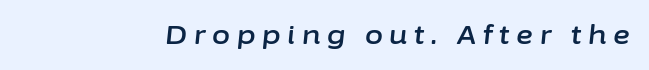
The image shows 26 px text type, italic (leaning right); set unusually wide letter spacing (+0.26 em), not underlined.
